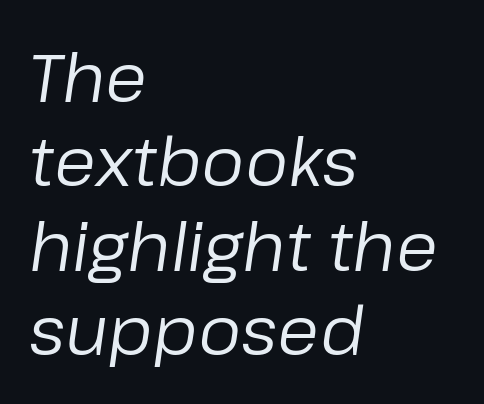
The image shows 68 px regular-weight type, italic (leaning right); set left-aligned, line spacing 1.24x, normal letter spacing, not underlined; low stroke contrast and a medium x-height.
